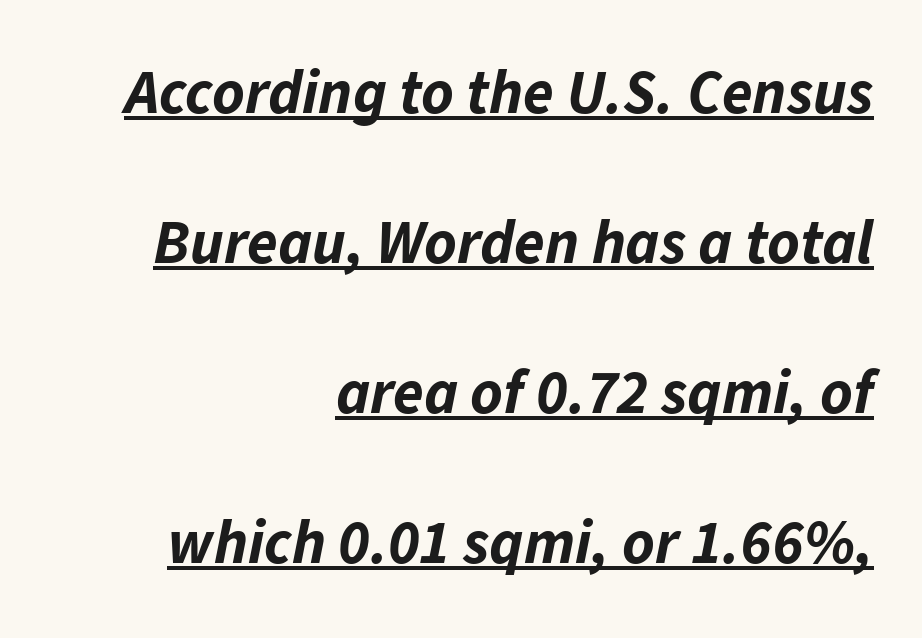
Every character sits at an angle, as italics do. Each line of the rendering has a horizontal stroke beneath the glyphs. These lines stand farther apart than default settings would place them. You'd pick this weight for a headline — it's a proper bold.
